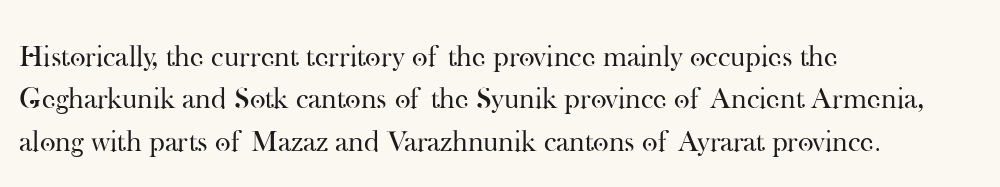
The image shows 30 px regular-weight serif type, upright; set left-aligned, normal line spacing (1.41x), normal letter spacing, not underlined; high stroke contrast and a small x-height.
